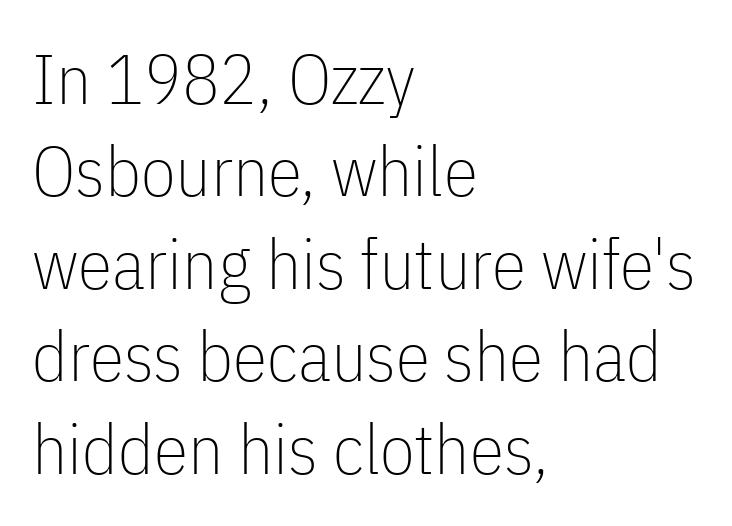
Note the varied advance widths — an 'i' is clearly narrower than an 'm'. Does the leading feel generous? No, just average. I'd call this a sans setting — the letters go barefoot. Italic: no, the glyphs are upright roman.
